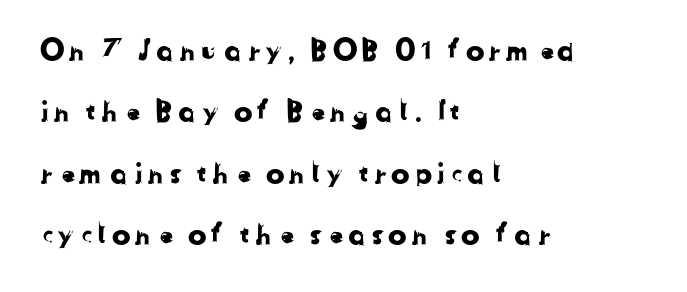
Q: Is the typeface a serif or a sans-serif typeface? A: Sans-serif.
Q: Is the text underlined? A: No.
Q: How is the paragraph aligned? A: Left-aligned.
Q: Is the spacing between lines tight, normal or loose? A: Loose.
Q: Width (condensed, normal, or wide)? A: Normal.
Q: Stroke contrast? A: Low.
Q: x-height? A: Medium.
Q: Monospaced? A: No.
